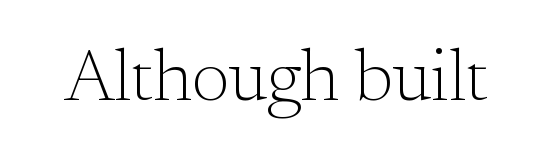
{"serif": "yes", "italic": "no", "bold": "no", "weight": "light", "width": "normal", "stroke_contrast": "medium", "x_height": "small", "monospaced": "no", "underline": "no", "letter_spacing": "normal", "letter_spacing_em": 0.0, "glyph_px": 72}
